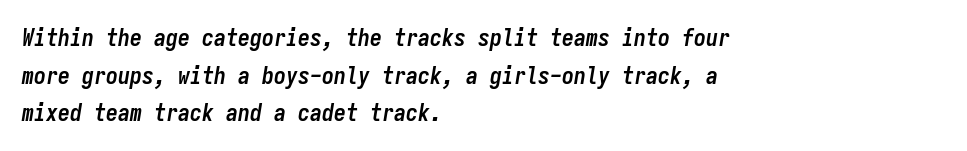
{"italic": "yes", "lean": "right", "slant_degrees": 9, "bold": "yes", "underline": "no", "align": "left", "line_spacing": "normal", "line_spacing_ratio": 1.57, "letter_spacing": "normal", "letter_spacing_em": 0.0, "glyph_px": 24}
